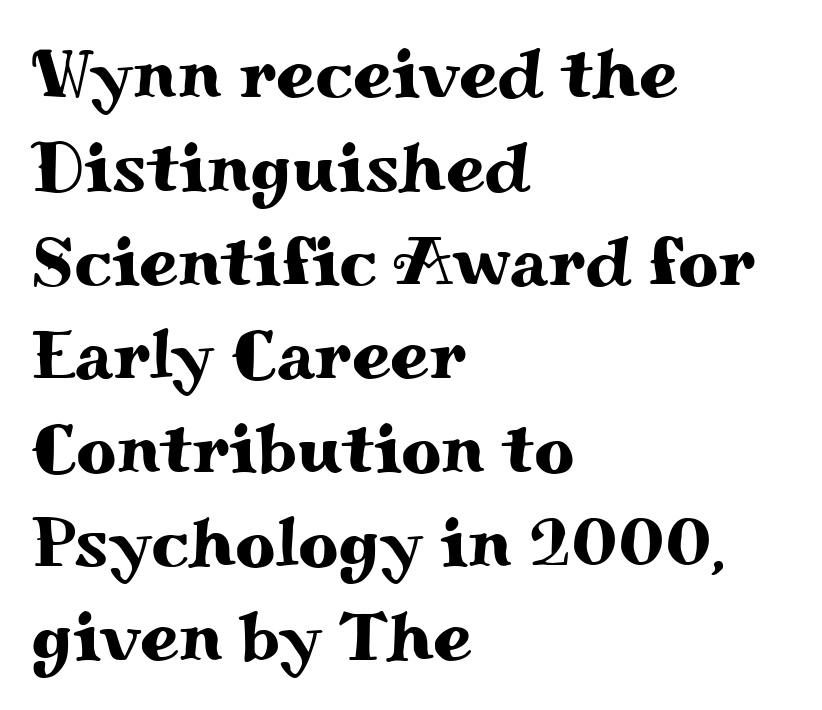
{"serif": "yes", "italic": "no", "width": "wide", "stroke_contrast": "medium", "x_height": "small", "monospaced": "no", "underline": "no", "align": "left", "line_spacing": "normal", "line_spacing_ratio": 1.34, "letter_spacing": "normal", "letter_spacing_em": 0.0, "glyph_px": 70}
